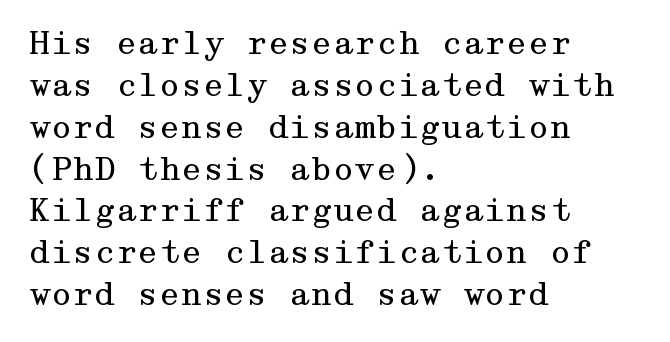
Q: Is the text bold? A: No.
Q: Is the text italic (slanted)? A: No, it is upright.
Q: Is the typeface a serif or a sans-serif typeface? A: Serif.
Q: Is the text underlined? A: No.
Q: How is the paragraph aligned? A: Left-aligned.
Q: Is the spacing between letters normal or unusually wide? A: Normal.
Q: Is the spacing between lines tight, normal or loose? A: Normal.
Q: Width (condensed, normal, or wide)? A: Wide.
Q: Stroke contrast? A: Medium.
Q: x-height? A: Medium.
